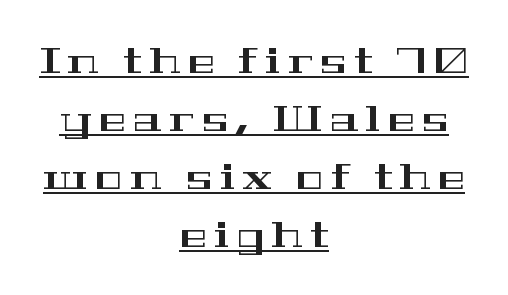
The image shows 36 px wide serif type, upright; set centered, normal line spacing (1.61x), unusually wide letter spacing (+0.21 em), underlined; high stroke contrast and a medium x-height.
